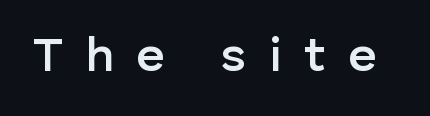
The image shows 49 px semibold sans-serif type, upright; set unusually wide letter spacing (+0.45 em), not underlined; low stroke contrast and a medium x-height.
